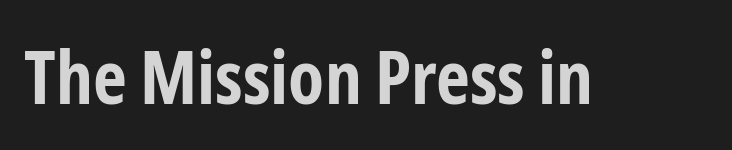
This rendering features lettering with no underline. Are there feet on the stems? There aren't — it's a sans. Do the characters align in a grid? No, the font is proportional. Caption: bold face, heavy strokes. Compared with typical body copy, the letter spacing here is the same. Posture: straight, roman, zero tilt.
